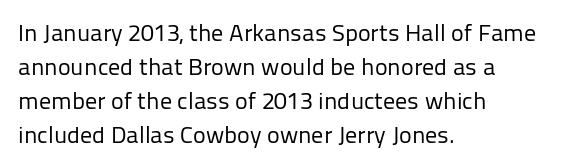
Q: Is the text bold? A: No.
Q: Is the text italic (slanted)? A: No, it is upright.
Q: Is the text underlined? A: No.
Q: How is the paragraph aligned? A: Left-aligned.
Q: Is the spacing between letters normal or unusually wide? A: Normal.
Q: Is the spacing between lines tight, normal or loose? A: Normal.
